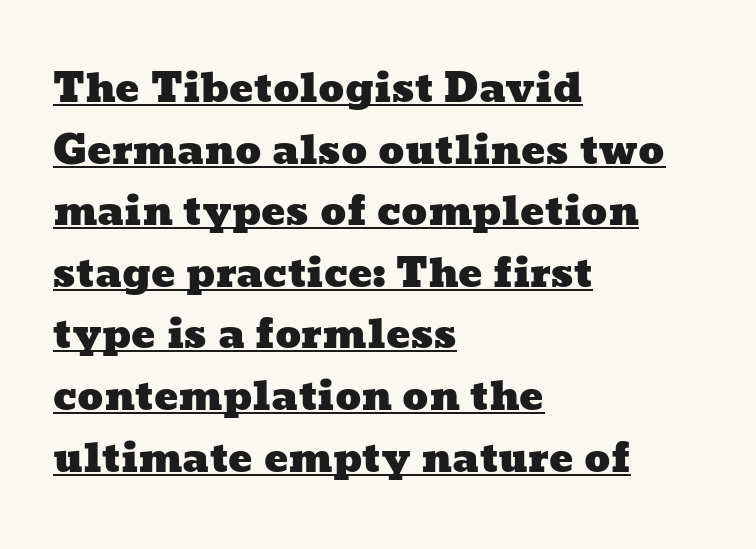
The specimen includes a rule beneath the text block's lines. Note the varied advance widths — an 'i' is clearly narrower than an 'm'. Teacher's note: observe the even left margin — that is flush-left alignment. Between one letter and the next there's only the usual sliver of space.
